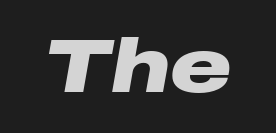
The image shows 76 px heavy, wide type, italic (leaning right); set normal letter spacing, not underlined; low stroke contrast and a medium x-height.
